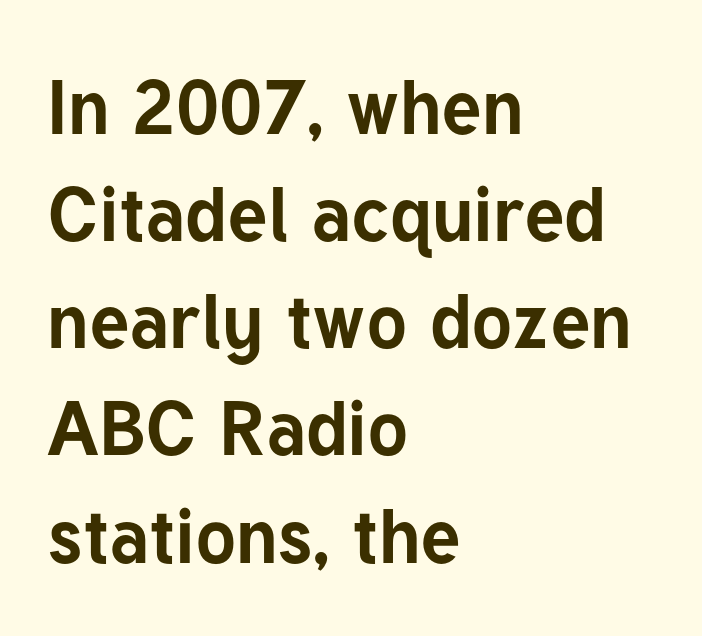
{"serif": "no", "italic": "no", "bold": "yes", "weight": "bold", "width": "normal", "stroke_contrast": "low", "x_height": "medium", "monospaced": "no", "underline": "no", "align": "left", "line_spacing": "normal", "line_spacing_ratio": 1.41, "letter_spacing": "normal", "letter_spacing_em": 0.0, "glyph_px": 76}
